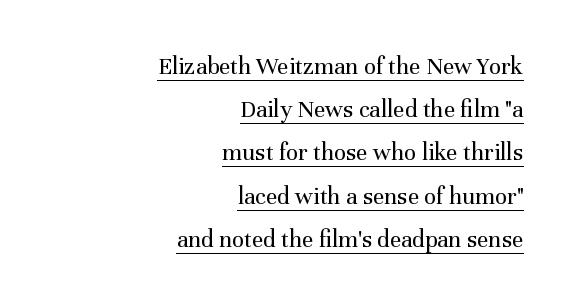
Q: Is the text bold? A: No.
Q: Is the text italic (slanted)? A: No, it is upright.
Q: Is the text underlined? A: Yes.
Q: How is the paragraph aligned? A: Right-aligned.
Q: Is the spacing between letters normal or unusually wide? A: Normal.
